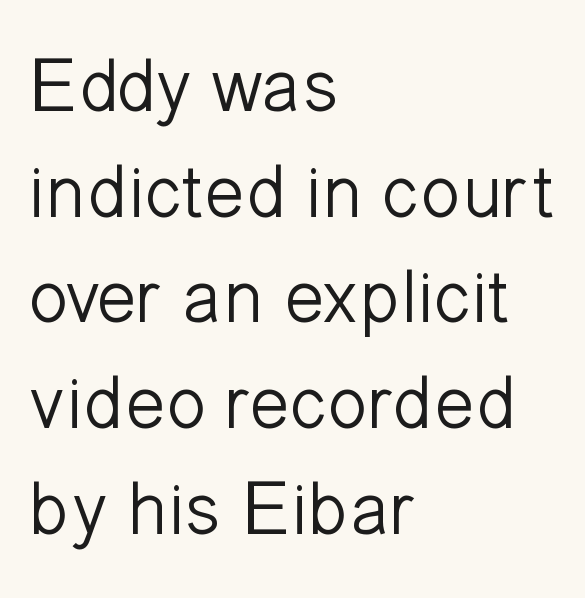
The image shows 75 px light sans-serif type, upright; set left-aligned, normal line spacing (1.41x), normal letter spacing, not underlined; low stroke contrast and a medium x-height.
